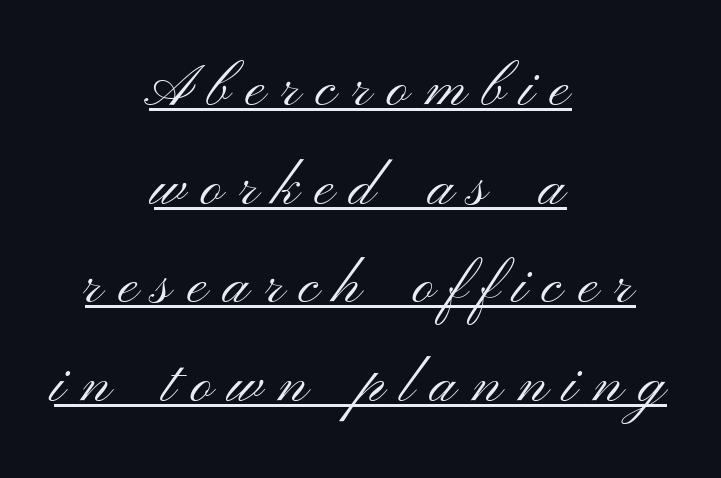
Q: Is the text bold? A: No.
Q: Is the text italic (slanted)? A: Yes.
Q: Is the typeface a serif or a sans-serif typeface? A: Sans-serif.
Q: Is the text underlined? A: Yes.
Q: How is the paragraph aligned? A: Centered.
Q: Is the spacing between letters normal or unusually wide? A: Unusually wide.
Q: Is the spacing between lines tight, normal or loose? A: Normal.
Q: Width (condensed, normal, or wide)? A: Wide.
Q: Stroke contrast? A: Medium.
Q: x-height? A: Small.
Q: Monospaced? A: No.
